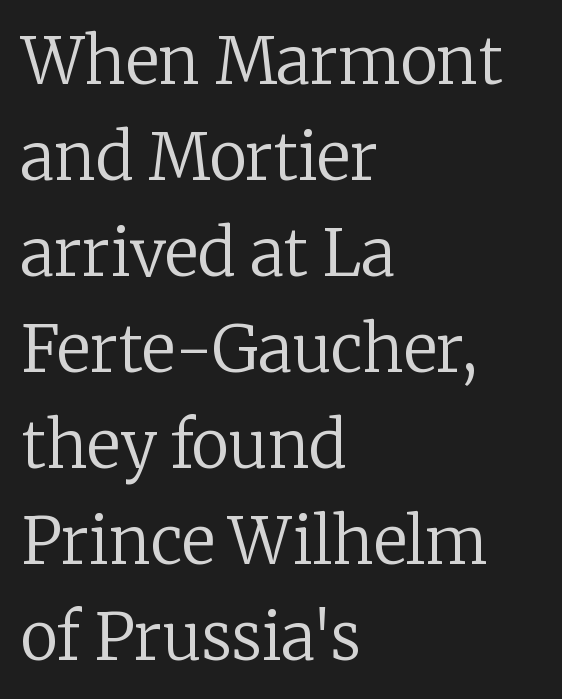
{"serif": "yes", "italic": "no", "bold": "no", "weight": "regular", "width": "normal", "stroke_contrast": "low", "x_height": "medium", "monospaced": "no", "underline": "no", "align": "left", "line_spacing": "normal", "line_spacing_ratio": 1.5, "letter_spacing": "normal", "letter_spacing_em": 0.0, "glyph_px": 64}
